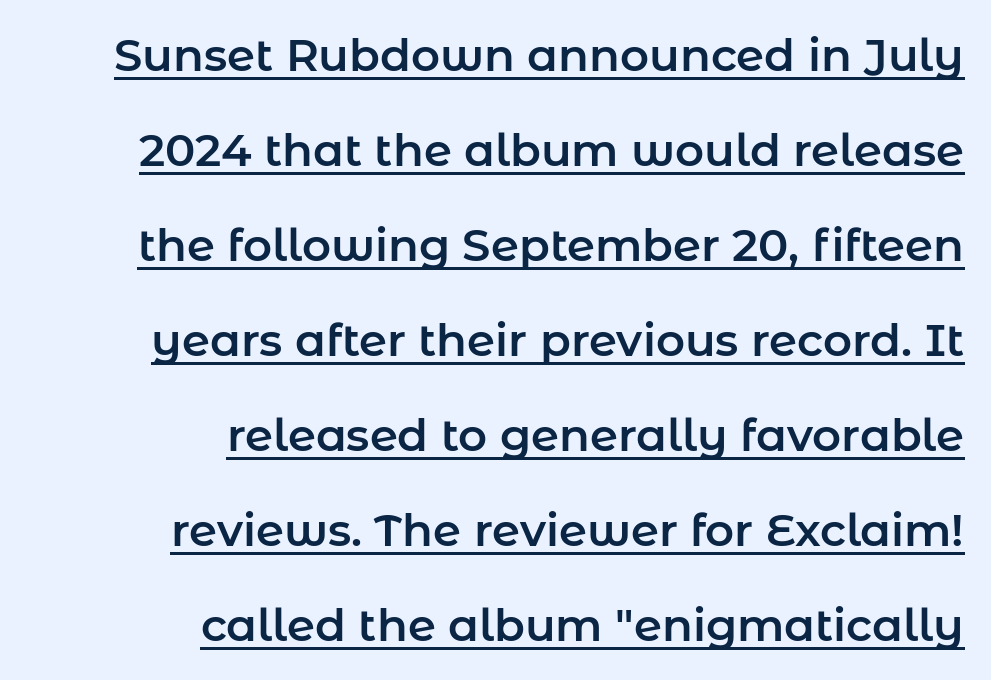
Q: Is the text italic (slanted)? A: No, it is upright.
Q: Is the typeface a serif or a sans-serif typeface? A: Sans-serif.
Q: Is the text underlined? A: Yes.
Q: How is the paragraph aligned? A: Right-aligned.
Q: Is the spacing between letters normal or unusually wide? A: Normal.
Q: Is the spacing between lines tight, normal or loose? A: Loose.
Q: Width (condensed, normal, or wide)? A: Normal.
Q: Stroke contrast? A: Low.
Q: x-height? A: Medium.
Q: Monospaced? A: No.
